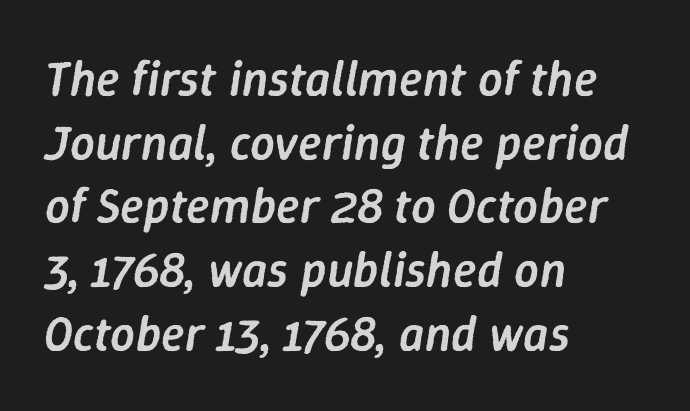
{"italic": "yes", "lean": "right", "slant_degrees": 9, "bold": "semi", "weight": "semibold", "width": "normal", "stroke_contrast": "low", "x_height": "medium", "monospaced": "no", "underline": "no", "align": "left", "line_spacing": "normal", "line_spacing_ratio": 1.3, "letter_spacing": "normal", "letter_spacing_em": 0.0, "glyph_px": 49}
